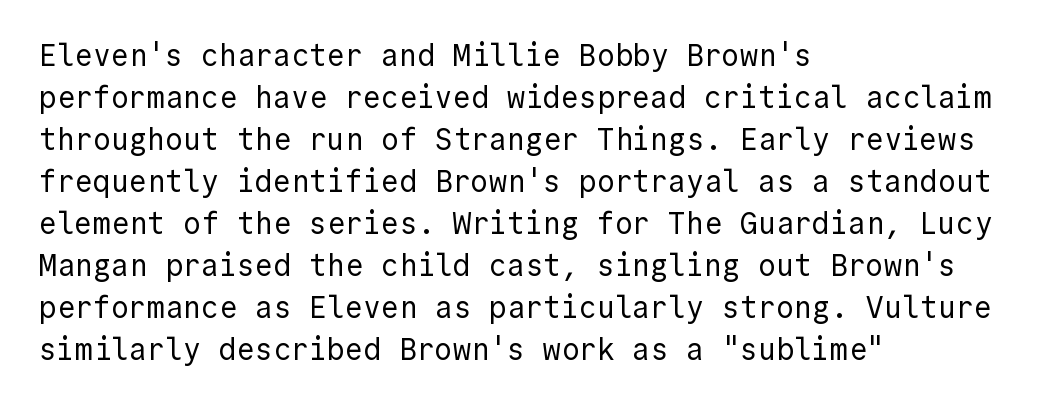
The letters look calm and open, with moderate or lighter stems. Every stem runs plumb, perpendicular to the baseline. Here the glyphs are tracked normally, forming tight word shapes. Grotesque or geometric, the face here clearly has no serifs.
